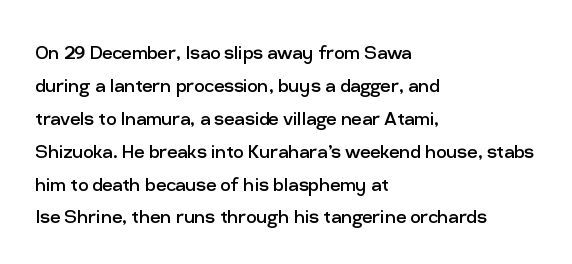
Q: Is the text bold? A: No.
Q: Is the text italic (slanted)? A: No, it is upright.
Q: Is the text underlined? A: No.
Q: How is the paragraph aligned? A: Left-aligned.
Q: Is the spacing between letters normal or unusually wide? A: Normal.
Q: Is the spacing between lines tight, normal or loose? A: Normal.
